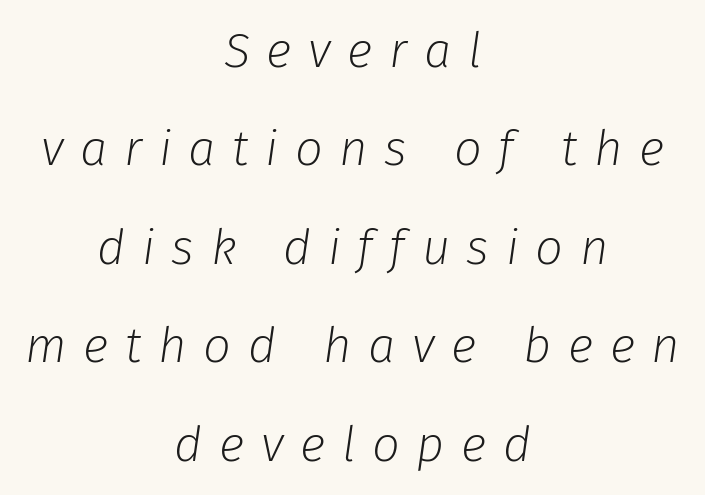
{"italic": "yes", "lean": "right", "slant_degrees": 8, "bold": "no", "weight": "light", "width": "normal", "stroke_contrast": "low", "x_height": "medium", "monospaced": "no", "underline": "no", "align": "center", "line_spacing": "loose", "line_spacing_ratio": 2.01, "letter_spacing": "wide", "letter_spacing_em": 0.34, "glyph_px": 49}
